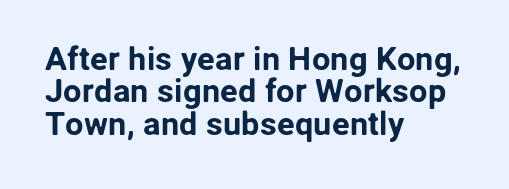
{"serif": "no", "italic": "no", "width": "normal", "stroke_contrast": "low", "x_height": "medium", "monospaced": "no", "underline": "no", "align": "left", "line_spacing": "tight", "line_spacing_ratio": 0.98, "letter_spacing": "normal", "letter_spacing_em": 0.0, "glyph_px": 33}
